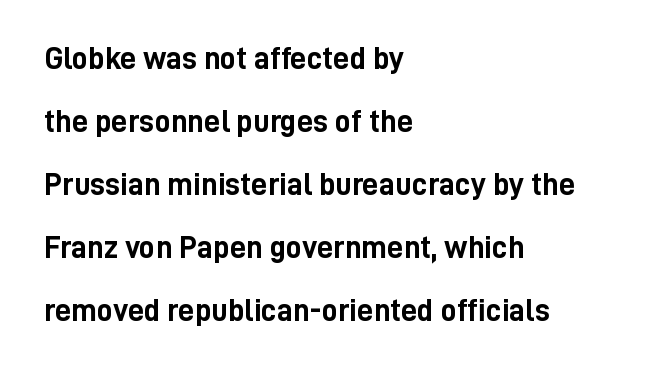
Q: Is the text bold? A: Yes.
Q: Is the text italic (slanted)? A: No, it is upright.
Q: Is the typeface a serif or a sans-serif typeface? A: Sans-serif.
Q: Is the text underlined? A: No.
Q: How is the paragraph aligned? A: Left-aligned.
Q: Is the spacing between letters normal or unusually wide? A: Normal.
Q: Is the spacing between lines tight, normal or loose? A: Loose.
Q: Width (condensed, normal, or wide)? A: Condensed.
Q: Stroke contrast? A: Low.
Q: x-height? A: Medium.
Q: Monospaced? A: No.
